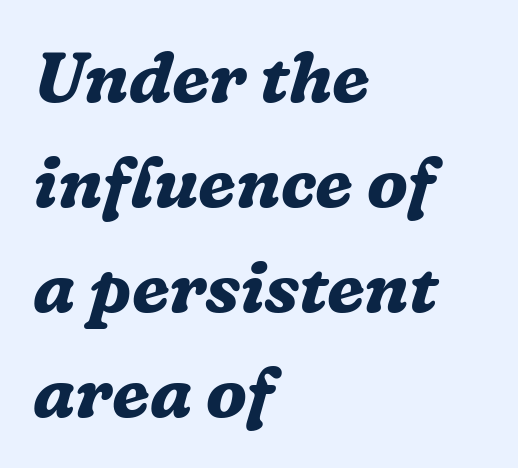
The typography opts for an oblique posture over an upright one. Default kerning and tracking; the words read as compact shapes. Little horizontal feet cap the strokes, marking this as serif type. Check the space under the baseline: it is left empty. The compositor pushed each line to the left boundary.
